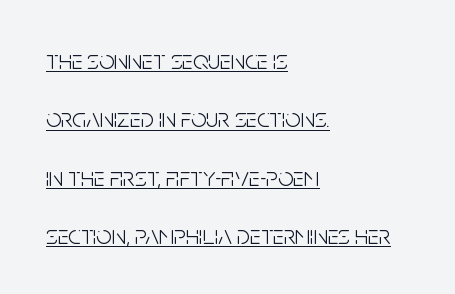
Check the space under the baseline: a stroke is drawn there. Unlike italic type, these characters show no tilt at all. The lines in this sample share a left origin and differ only in where they stop. Weight class: somewhere from thin through regular.
